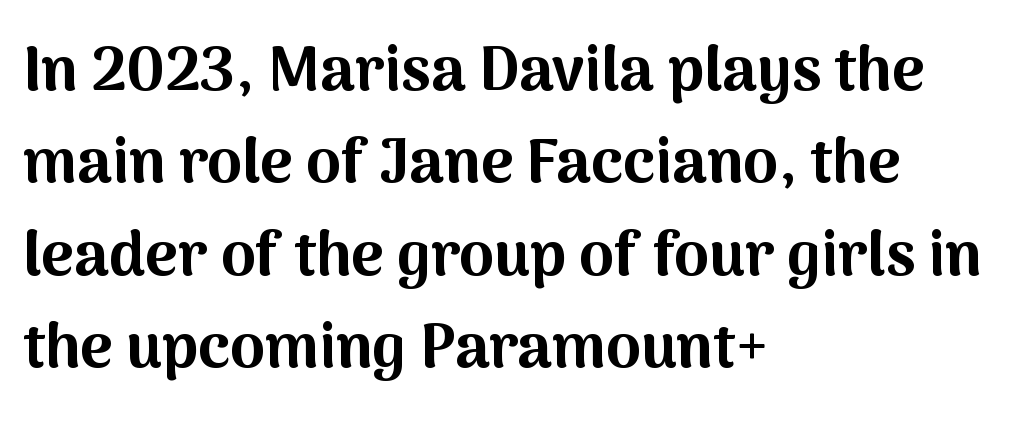
Q: Is the text bold? A: Yes.
Q: Is the text italic (slanted)? A: No, it is upright.
Q: Is the typeface a serif or a sans-serif typeface? A: Sans-serif.
Q: Is the text underlined? A: No.
Q: How is the paragraph aligned? A: Left-aligned.
Q: Is the spacing between letters normal or unusually wide? A: Normal.
Q: Is the spacing between lines tight, normal or loose? A: Normal.
Q: Width (condensed, normal, or wide)? A: Normal.
Q: Stroke contrast? A: Medium.
Q: x-height? A: Medium.
Q: Monospaced? A: No.
